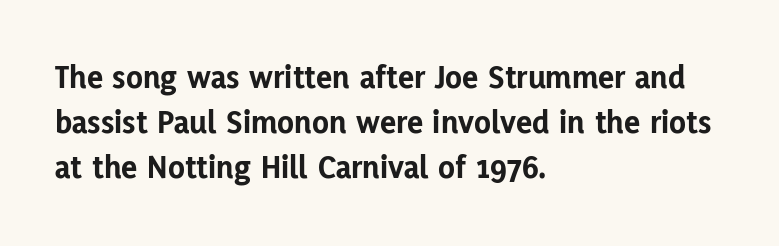
Q: Is the text bold? A: Yes.
Q: Is the text italic (slanted)? A: No, it is upright.
Q: Is the typeface a serif or a sans-serif typeface? A: Sans-serif.
Q: Is the text underlined? A: No.
Q: How is the paragraph aligned? A: Left-aligned.
Q: Is the spacing between letters normal or unusually wide? A: Normal.
Q: Is the spacing between lines tight, normal or loose? A: Normal.
Q: Width (condensed, normal, or wide)? A: Normal.
Q: Stroke contrast? A: Low.
Q: x-height? A: Medium.
Q: Monospaced? A: No.
